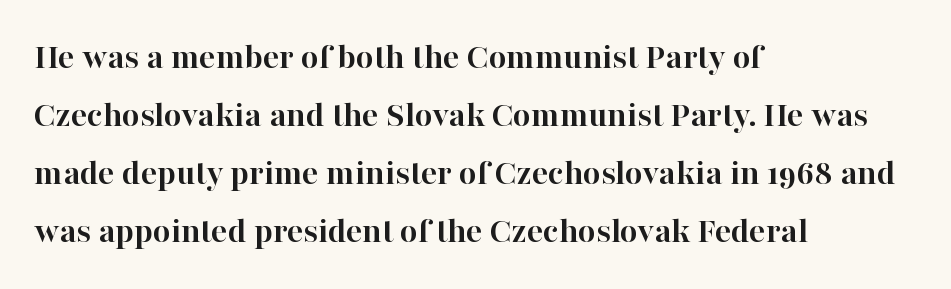
The image shows 38 px semibold serif type, upright; set left-aligned, normal line spacing (1.53x), normal letter spacing, not underlined; high stroke contrast and a medium x-height.
